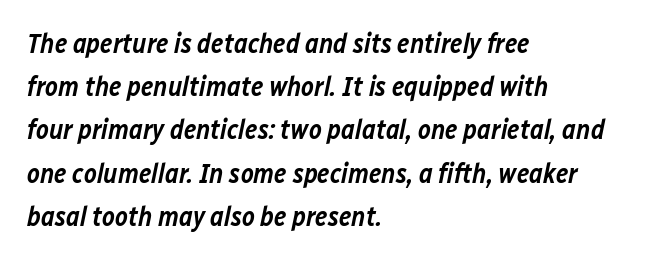
Standard letterfit; no display-style spreading of the glyphs. Look at the stroke-to-counter ratio: somewhat heavy, a semibold. Compared with a centered layout, this one pins lines to the left instead. Each new line begins a customary step beneath the previous one.
